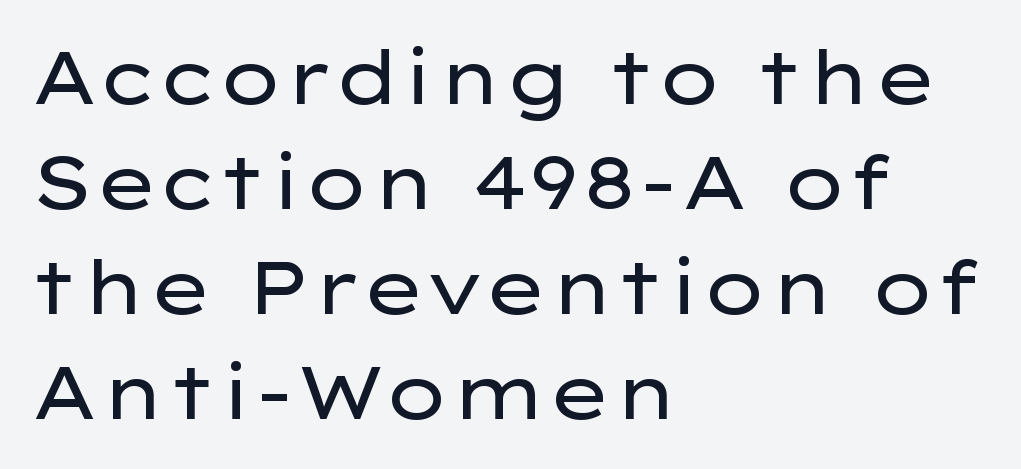
One glance says typical: line gaps are just what's usual. The rag falls on the right side of this text block. The passage shown has conventional tracking throughout. Each row of text sits above clean, open space.
